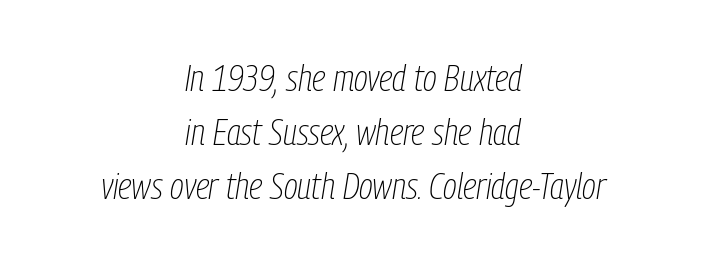
Q: Is the text bold? A: No.
Q: Is the text italic (slanted)? A: Yes, it leans right by about 9 degrees.
Q: Is the text underlined? A: No.
Q: How is the paragraph aligned? A: Centered.
Q: Is the spacing between letters normal or unusually wide? A: Normal.
Q: Is the spacing between lines tight, normal or loose? A: Normal.
Q: Width (condensed, normal, or wide)? A: Condensed.
Q: Stroke contrast? A: Low.
Q: x-height? A: Medium.
Q: Monospaced? A: No.
